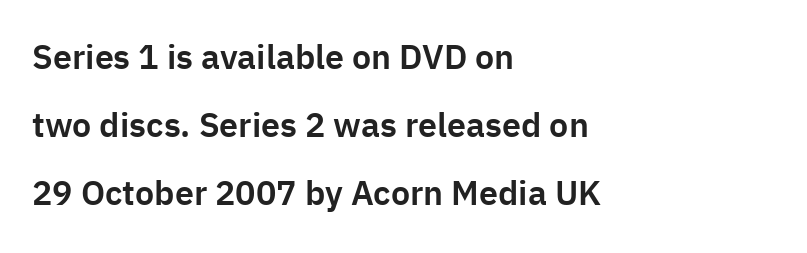
Q: Is the text italic (slanted)? A: No, it is upright.
Q: Is the typeface a serif or a sans-serif typeface? A: Sans-serif.
Q: Is the text underlined? A: No.
Q: How is the paragraph aligned? A: Left-aligned.
Q: Is the spacing between letters normal or unusually wide? A: Normal.
Q: Is the spacing between lines tight, normal or loose? A: Loose.
Q: Width (condensed, normal, or wide)? A: Normal.
Q: Stroke contrast? A: Low.
Q: x-height? A: Medium.
Q: Monospaced? A: No.
